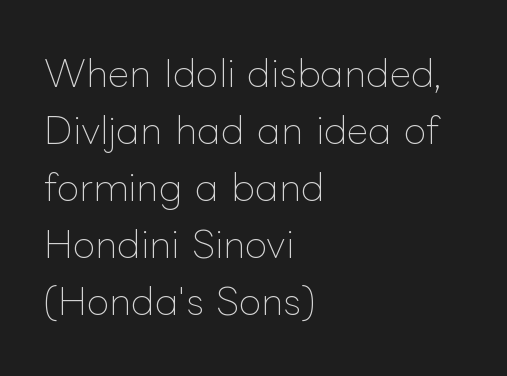
{"italic": "no", "bold": "no", "weight": "thin", "width": "normal", "stroke_contrast": "low", "x_height": "medium", "monospaced": "no", "underline": "no", "align": "left", "line_spacing": "normal", "line_spacing_ratio": 1.54, "letter_spacing": "normal", "letter_spacing_em": 0.0, "glyph_px": 37}
